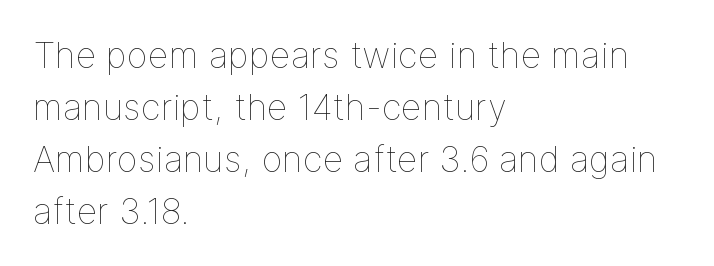
The lettering stays uniformly vertical, giving the passage a roman look. Standard letterfit; no display-style spreading of the glyphs. The weight would be labelled regular, book, light, or lighter still. The passage shown is typed in a proportional face where columns would drift.
